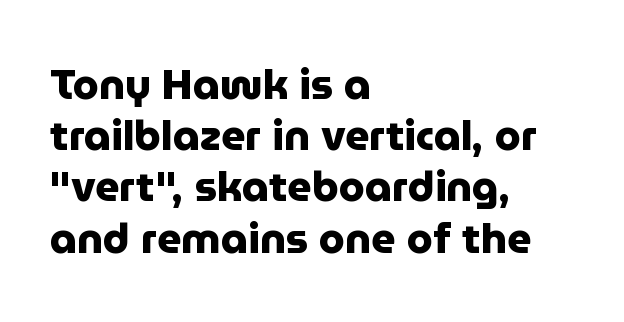
The letters stand upright; this is a roman face. Caption: bold face, heavy strokes. These lines are rendered in a variable-pitch font. The passage shown is not underscored anywhere. To sum up the face: it is a sans, with no serifs.
